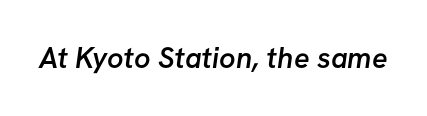
The image shows 29 px semibold sans-serif type; set normal letter spacing, not underlined; low stroke contrast and a medium x-height.
